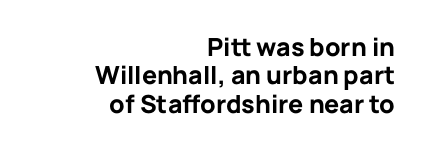
The image shows 25 px bold type, upright; set right-aligned, tight line spacing (1.14x), normal letter spacing, not underlined.
